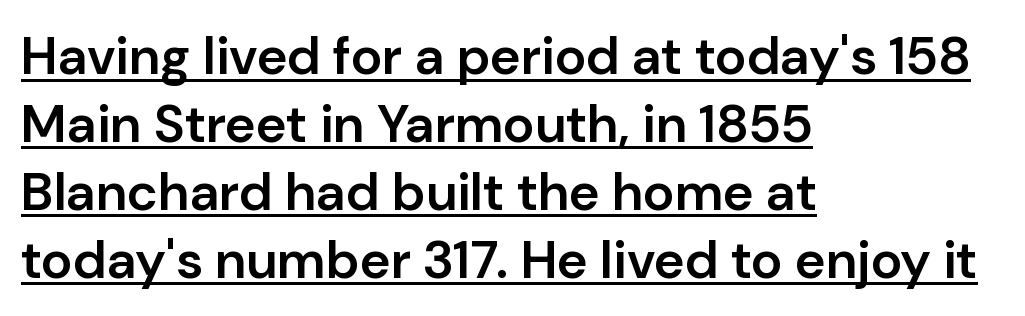
Q: Is the text bold? A: Semi-bold.
Q: Is the text italic (slanted)? A: No, it is upright.
Q: Is the typeface a serif or a sans-serif typeface? A: Sans-serif.
Q: Is the text underlined? A: Yes.
Q: How is the paragraph aligned? A: Left-aligned.
Q: Is the spacing between letters normal or unusually wide? A: Normal.
Q: Is the spacing between lines tight, normal or loose? A: Normal.
Q: Width (condensed, normal, or wide)? A: Normal.
Q: Stroke contrast? A: Low.
Q: x-height? A: Medium.
Q: Monospaced? A: No.
